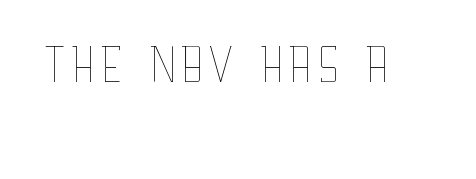
Heft: none added — not bold. The face used here is proportionally spaced, like ordinary book or web type. This is roman type, the default non-slanted kind. Has an underline been added? It has not. In terms of letterspacing, this is plain default setting.
